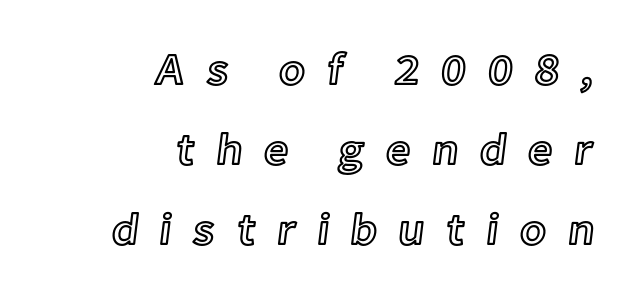
The image shows 44 px text type; set right-aligned, line spacing 1.82x, unusually wide letter spacing (+0.47 em), not underlined; a medium x-height.
